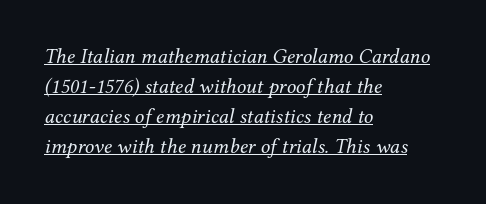
{"italic": "yes", "lean": "right", "slant_degrees": 12, "bold": "no", "underline": "yes", "align": "left", "line_spacing": "normal", "line_spacing_ratio": 1.43, "letter_spacing": "normal", "letter_spacing_em": 0.0, "glyph_px": 21}
